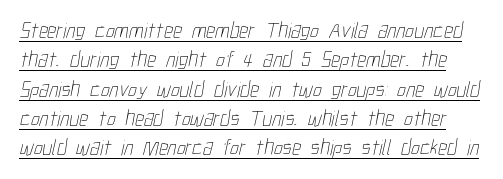
{"bold": "no", "underline": "yes", "line_spacing": "normal", "line_spacing_ratio": 1.33, "letter_spacing": "normal", "letter_spacing_em": 0.0, "glyph_px": 22}
